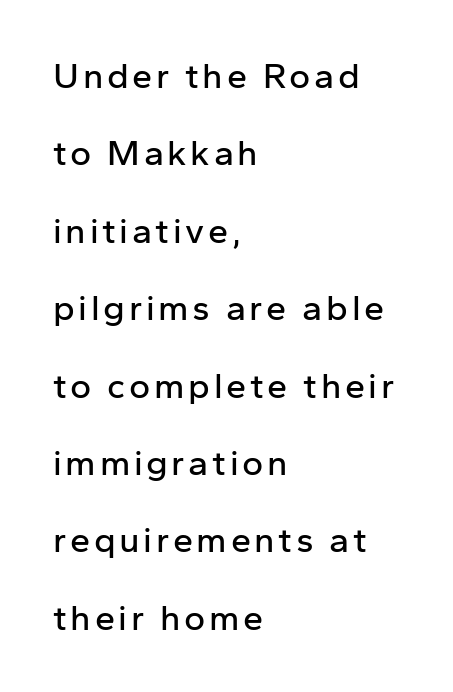
The image shows 36 px sans-serif type, upright; set left-aligned, loose line spacing (2.15x), not underlined; low stroke contrast and a medium x-height.
